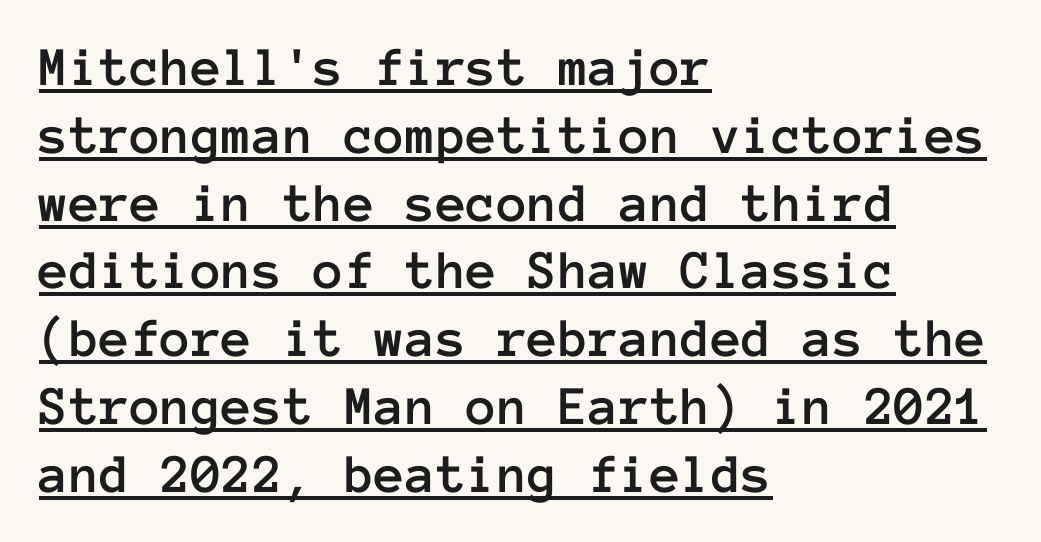
Q: Is the text italic (slanted)? A: No, it is upright.
Q: Is the text underlined? A: Yes.
Q: How is the paragraph aligned? A: Left-aligned.
Q: Is the spacing between letters normal or unusually wide? A: Normal.
Q: Width (condensed, normal, or wide)? A: Normal.
Q: Stroke contrast? A: Low.
Q: x-height? A: Medium.
Q: Monospaced? A: Yes.
